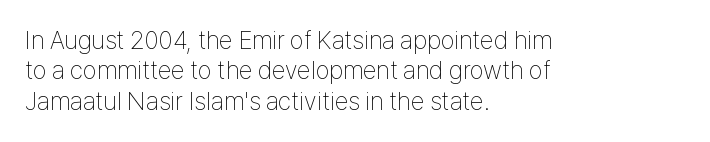
{"italic": "no", "bold": "no", "underline": "no", "align": "left", "line_spacing_ratio": 1.22, "letter_spacing": "normal", "letter_spacing_em": 0.0, "glyph_px": 25}
